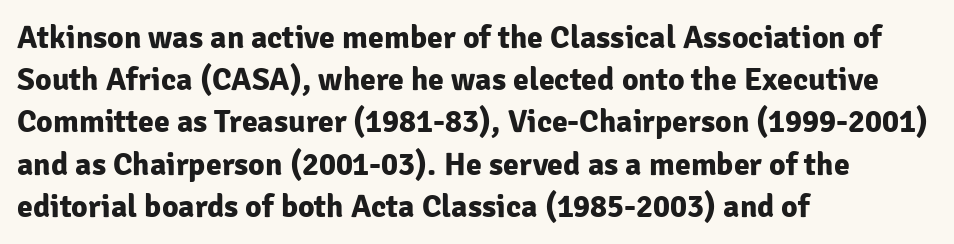
The image shows 32 px bold sans-serif type, upright; set left-aligned, normal line spacing (1.32x), normal letter spacing, not underlined; low stroke contrast and a medium x-height.
